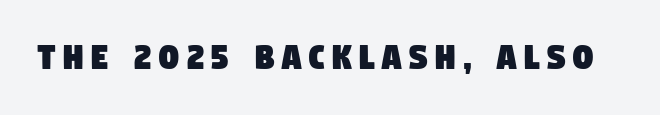
Grotesque or geometric, the face here clearly has no serifs. Proportional: the letters do not fall into vertical columns. The glyphs are unaccompanied by any horizontal stroke below them.
